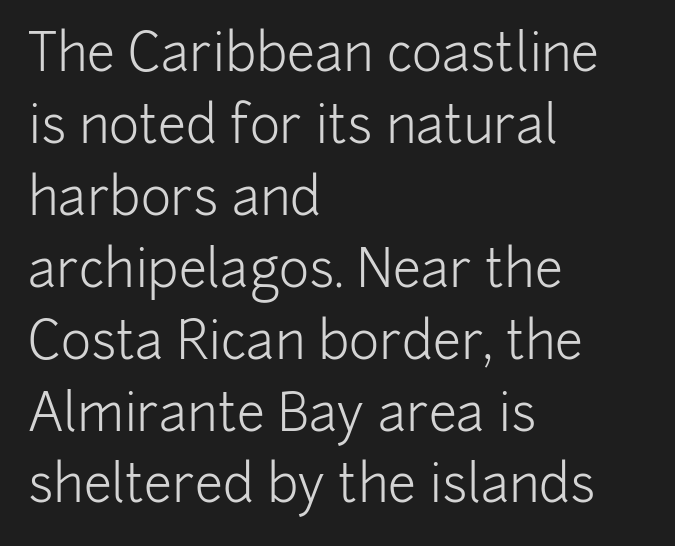
Q: Is the text bold? A: No.
Q: Is the text italic (slanted)? A: No, it is upright.
Q: Is the typeface a serif or a sans-serif typeface? A: Sans-serif.
Q: Is the text underlined? A: No.
Q: How is the paragraph aligned? A: Left-aligned.
Q: Is the spacing between letters normal or unusually wide? A: Normal.
Q: Is the spacing between lines tight, normal or loose? A: Normal.
Q: Width (condensed, normal, or wide)? A: Normal.
Q: Stroke contrast? A: Low.
Q: x-height? A: Medium.
Q: Monospaced? A: No.
